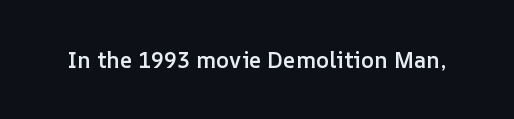
The image shows 22 px text type, upright; set normal letter spacing, not underlined.
